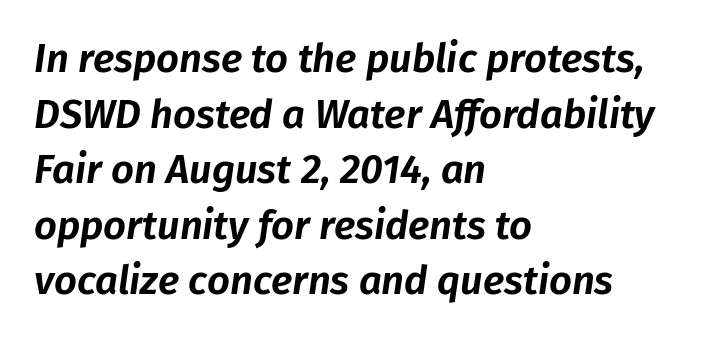
{"italic": "yes", "lean": "right", "slant_degrees": 8, "width": "normal", "stroke_contrast": "low", "x_height": "medium", "monospaced": "no", "underline": "no", "align": "left", "line_spacing": "normal", "line_spacing_ratio": 1.39, "letter_spacing": "normal", "letter_spacing_em": 0.0, "glyph_px": 40}
